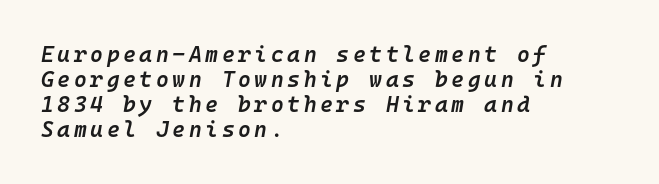
As a designer I'd log this as weight 600, semibold. Notice how the passage keeps a crisp vertical edge on the left only. No word sits above an underline. You can tell it's italic because the verticals aren't actually vertical. Successive baselines arrive quickly, one right under another.
